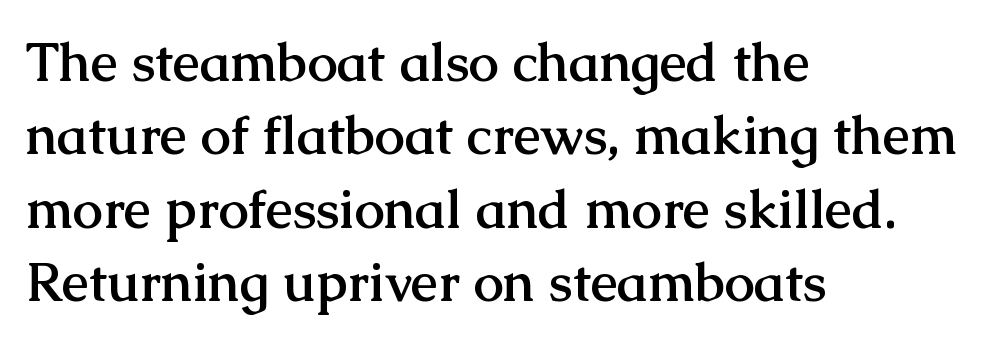
{"serif": "yes", "italic": "no", "bold": "yes", "weight": "semibold", "width": "normal", "stroke_contrast": "medium", "x_height": "medium", "monospaced": "no", "underline": "no", "align": "left", "line_spacing": "normal", "line_spacing_ratio": 1.36, "letter_spacing": "normal", "letter_spacing_em": 0.0, "glyph_px": 54}
